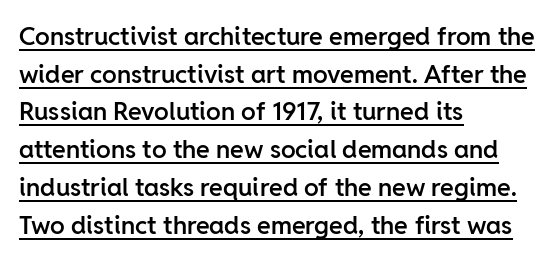
Q: Is the text bold? A: Semi-bold.
Q: Is the text italic (slanted)? A: No, it is upright.
Q: Is the text underlined? A: Yes.
Q: How is the paragraph aligned? A: Left-aligned.
Q: Is the spacing between letters normal or unusually wide? A: Normal.
Q: Is the spacing between lines tight, normal or loose? A: Normal.
